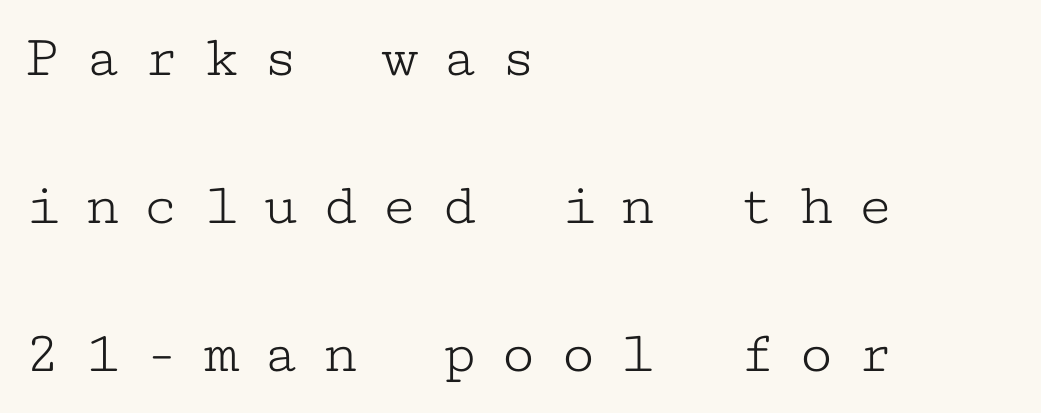
This is not heavy type; no bold has been used. This rendering widens character spacing well past its baseline value. A great deal of white space separates one row of letters from the next. Is this a fixed-width face? Yes — each glyph sits in an identical cell.
